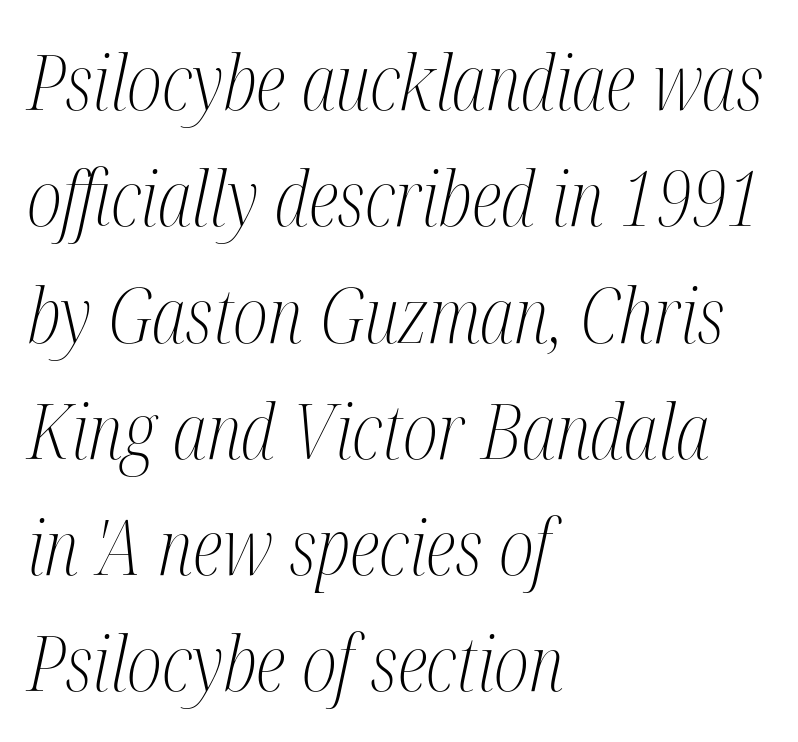
Q: Is the text bold? A: No.
Q: Is the text italic (slanted)? A: Yes, it leans right by about 12 degrees.
Q: Is the typeface a serif or a sans-serif typeface? A: Serif.
Q: Is the text underlined? A: No.
Q: How is the paragraph aligned? A: Left-aligned.
Q: Is the spacing between letters normal or unusually wide? A: Normal.
Q: Is the spacing between lines tight, normal or loose? A: Normal.
Q: Width (condensed, normal, or wide)? A: Condensed.
Q: Stroke contrast? A: Medium.
Q: x-height? A: Medium.
Q: Monospaced? A: No.
